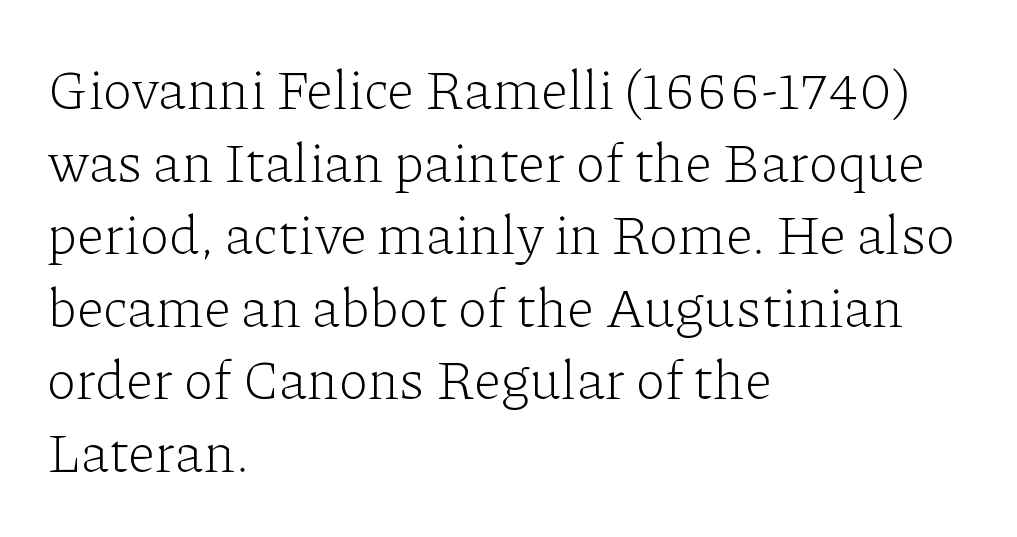
{"serif": "yes", "italic": "no", "bold": "no", "weight": "light", "width": "normal", "stroke_contrast": "low", "x_height": "medium", "monospaced": "no", "underline": "no", "align": "left", "line_spacing": "normal", "line_spacing_ratio": 1.32, "letter_spacing": "normal", "letter_spacing_em": 0.0, "glyph_px": 55}
